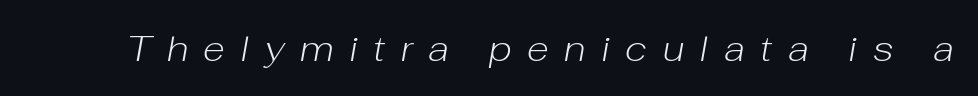
Q: Is the text bold? A: No.
Q: Is the text italic (slanted)? A: Yes, it leans right by about 10 degrees.
Q: Is the text underlined? A: No.
Q: Is the spacing between letters normal or unusually wide? A: Unusually wide.
Q: Width (condensed, normal, or wide)? A: Normal.
Q: Stroke contrast? A: Low.
Q: x-height? A: Medium.
Q: Monospaced? A: No.
